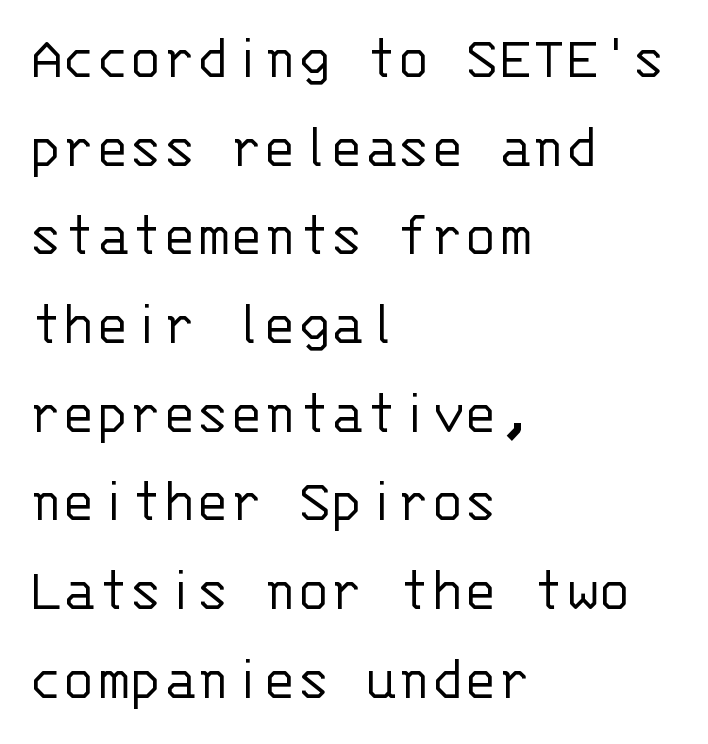
Q: Is the text bold? A: No.
Q: Is the text italic (slanted)? A: No, it is upright.
Q: Is the typeface a serif or a sans-serif typeface? A: Sans-serif.
Q: Is the text underlined? A: No.
Q: How is the paragraph aligned? A: Left-aligned.
Q: Is the spacing between letters normal or unusually wide? A: Normal.
Q: Is the spacing between lines tight, normal or loose? A: Normal.
Q: Width (condensed, normal, or wide)? A: Normal.
Q: Stroke contrast? A: Low.
Q: x-height? A: Large.
Q: Monospaced? A: Yes.
